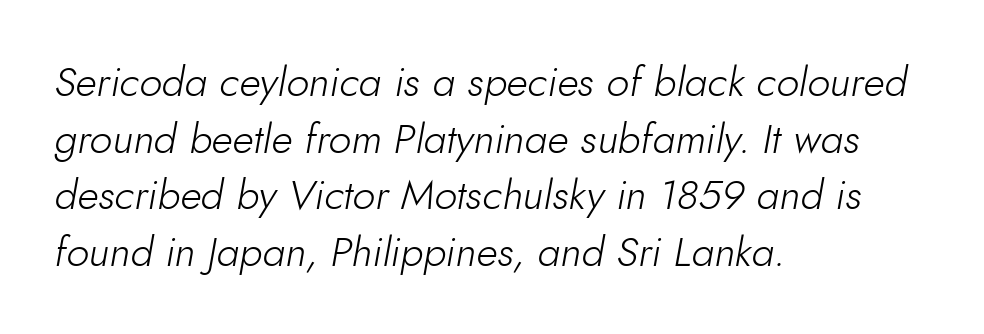
The image shows 41 px light type, italic (leaning right); set left-aligned, normal line spacing (1.38x), normal letter spacing, not underlined; low stroke contrast and a small x-height.
